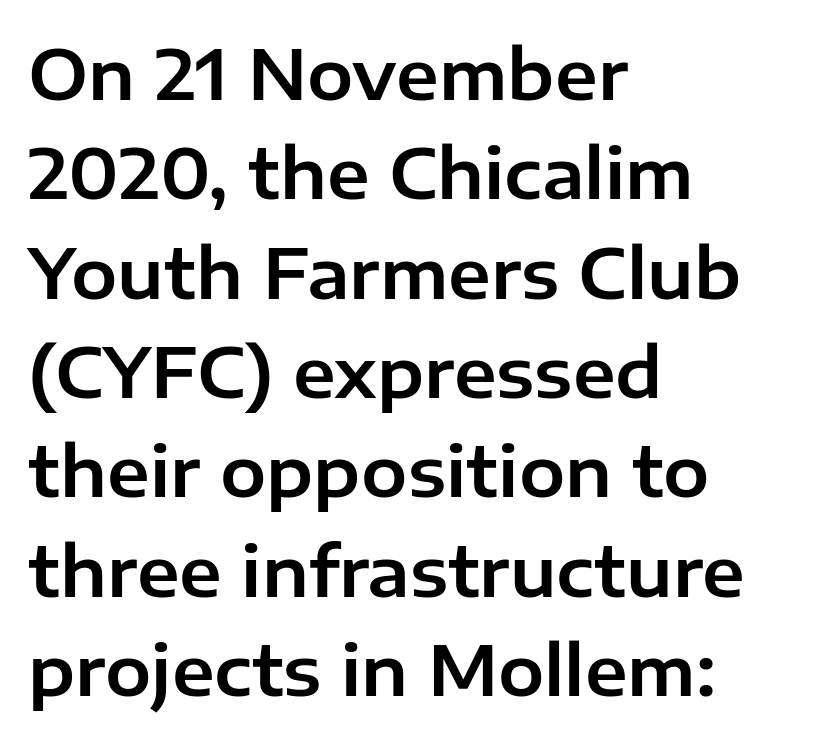
Q: Is the text italic (slanted)? A: No, it is upright.
Q: Is the typeface a serif or a sans-serif typeface? A: Sans-serif.
Q: Is the text underlined? A: No.
Q: How is the paragraph aligned? A: Left-aligned.
Q: Is the spacing between letters normal or unusually wide? A: Normal.
Q: Is the spacing between lines tight, normal or loose? A: Normal.
Q: Width (condensed, normal, or wide)? A: Normal.
Q: Stroke contrast? A: Low.
Q: x-height? A: Medium.
Q: Monospaced? A: No.
